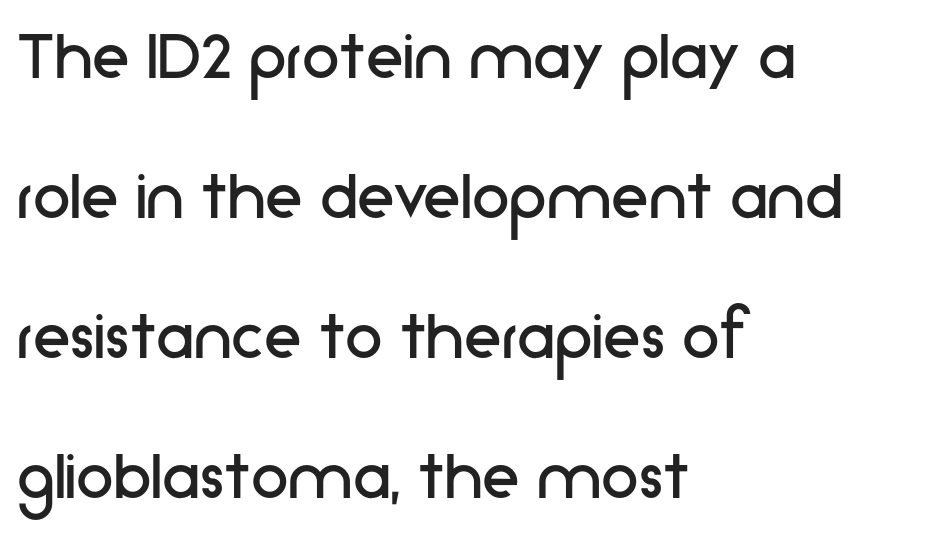
Q: Is the text bold? A: No.
Q: Is the text italic (slanted)? A: No, it is upright.
Q: Is the typeface a serif or a sans-serif typeface? A: Sans-serif.
Q: Is the text underlined? A: No.
Q: How is the paragraph aligned? A: Left-aligned.
Q: Is the spacing between letters normal or unusually wide? A: Normal.
Q: Width (condensed, normal, or wide)? A: Normal.
Q: Stroke contrast? A: Low.
Q: x-height? A: Medium.
Q: Monospaced? A: No.
